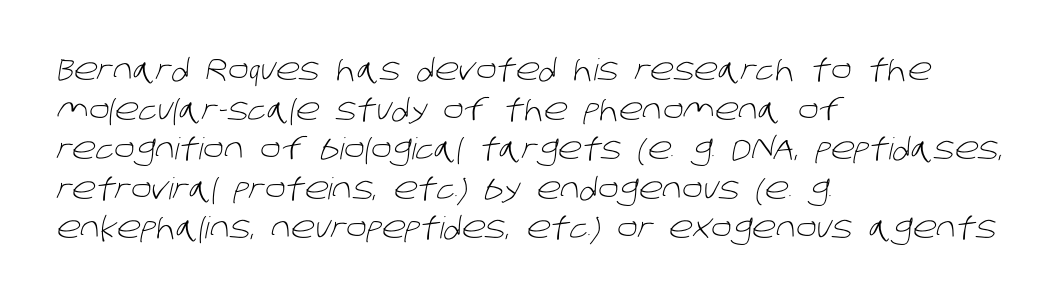
The letters sit at their default tracking, neither squeezed nor spread. The specimen omits any rule beneath the text block's lines. The font is comparable to plain body text, perhaps lighter. The vertical gap from one line to the next is medium.
